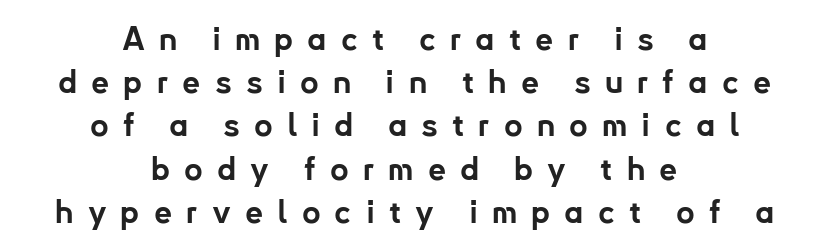
Q: Is the text bold? A: Yes.
Q: Is the text italic (slanted)? A: No, it is upright.
Q: Is the typeface a serif or a sans-serif typeface? A: Sans-serif.
Q: Is the text underlined? A: No.
Q: How is the paragraph aligned? A: Centered.
Q: Is the spacing between letters normal or unusually wide? A: Unusually wide.
Q: Is the spacing between lines tight, normal or loose? A: Normal.
Q: Width (condensed, normal, or wide)? A: Normal.
Q: Stroke contrast? A: Low.
Q: x-height? A: Small.
Q: Monospaced? A: No.
